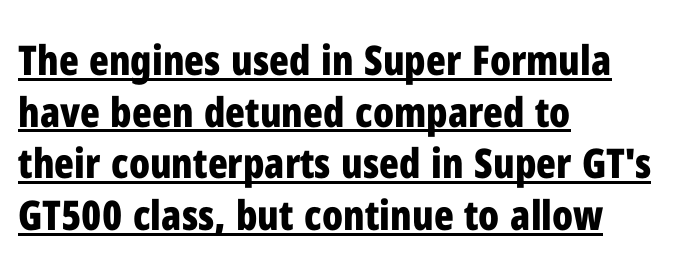
Its strokes are broad and dark, the hallmark of bold type. You can see a thin bar hugging the bottom of the glyphs. Nobody touched the tracking dial on this one. Caption: multi-line text, flush left, ragged right. These lines are composed in type without serifs.
